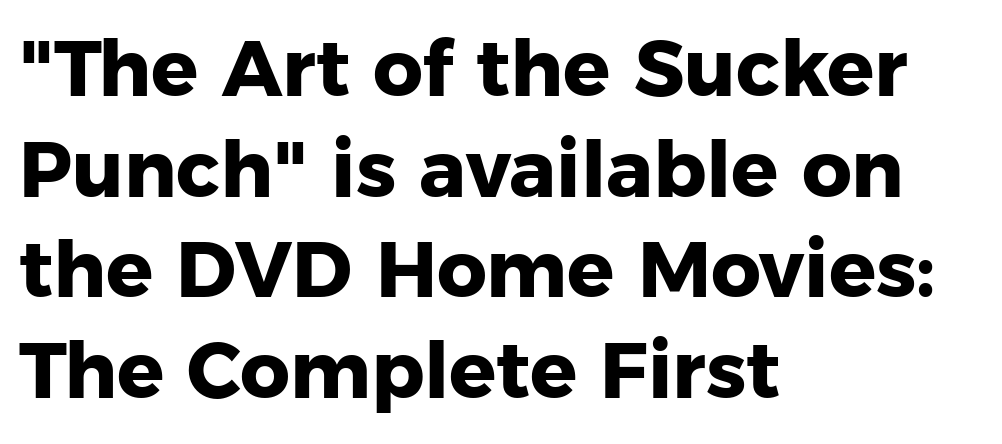
Q: Is the text bold? A: Yes.
Q: Is the text italic (slanted)? A: No, it is upright.
Q: Is the typeface a serif or a sans-serif typeface? A: Sans-serif.
Q: Is the text underlined? A: No.
Q: How is the paragraph aligned? A: Left-aligned.
Q: Is the spacing between letters normal or unusually wide? A: Normal.
Q: Is the spacing between lines tight, normal or loose? A: Normal.
Q: Width (condensed, normal, or wide)? A: Normal.
Q: Stroke contrast? A: Low.
Q: x-height? A: Medium.
Q: Monospaced? A: No.
